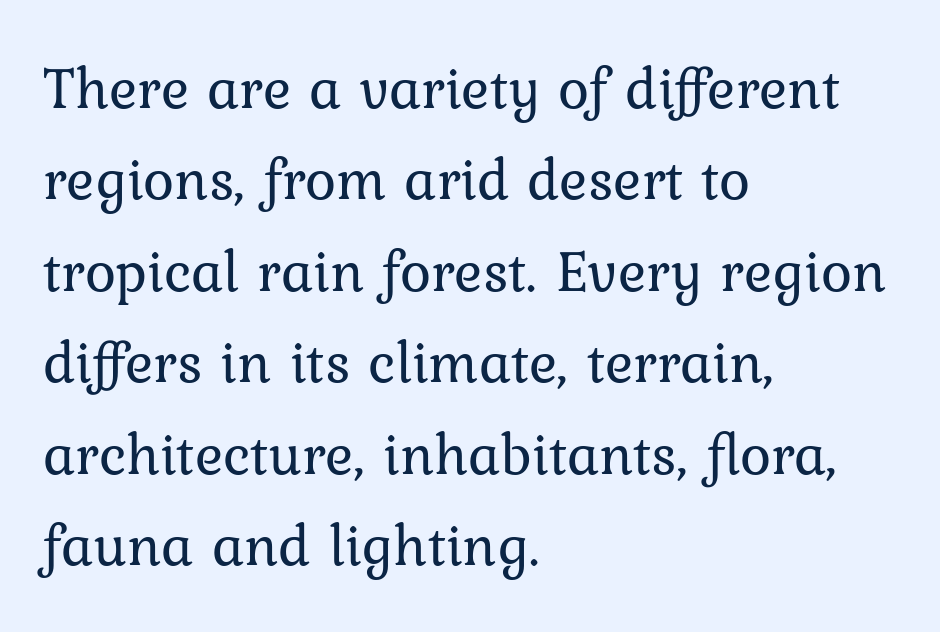
The type sits square on the baseline with zero lean. These glyphs show unthickened strokes, regular width or finer. These lines are set flush left with a ragged right edge. The face used here is rendered with its standard letterfit. Is this a fixed-width face? No — the glyphs have proportional, varying widths.
